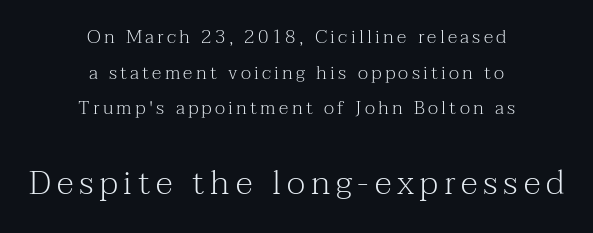
The image shows 34 px light serif type, upright; set centered, line spacing 1.87x, not underlined; the second (bottom) block is 1.79x larger; medium stroke contrast and a medium x-height.
